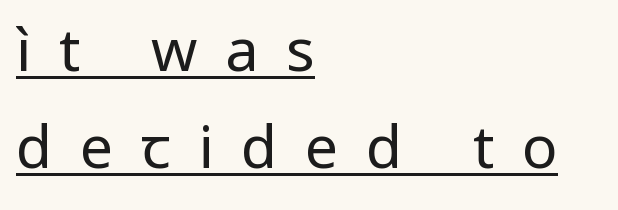
Unbolded letterforms with no extra heft. Compared with undecorated copy, this sample adds a rule below the words. This sample has the flowing, uneven cadence of proportional lettering. This sample uses expanded letter spacing, leaving extra air between glyphs. Quick note: interline space is typical. Teacher's note: observe the even left margin — that is flush-left alignment.
